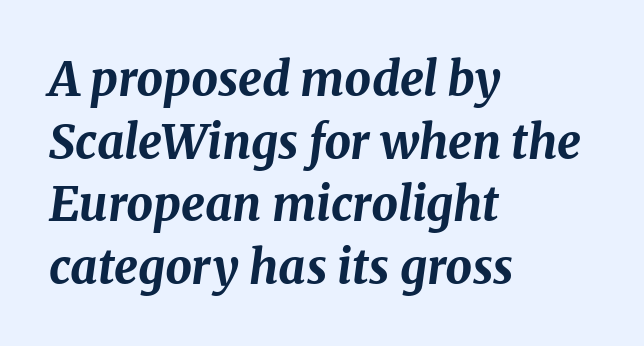
The image shows 47 px bold type, italic (leaning right); set left-aligned, normal line spacing (1.33x), normal letter spacing, not underlined; medium stroke contrast and a medium x-height.
